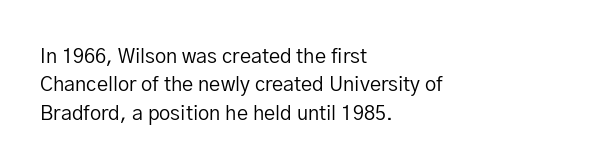
The image shows 20 px text type, upright; set left-aligned, normal line spacing (1.42x), normal letter spacing, not underlined.
